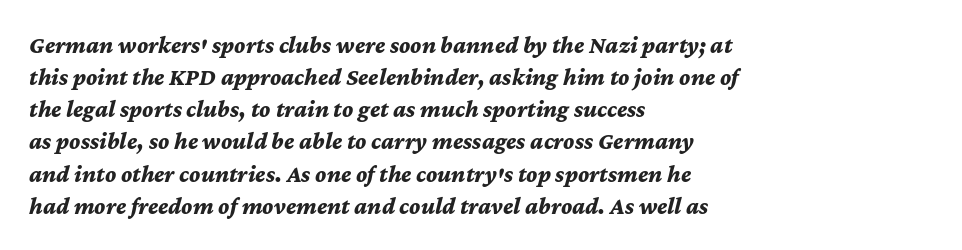
Quick note: interline space is typical. Weight: bold. These lines were composed using italics. This sample uses plain, unmodified letter spacing.
